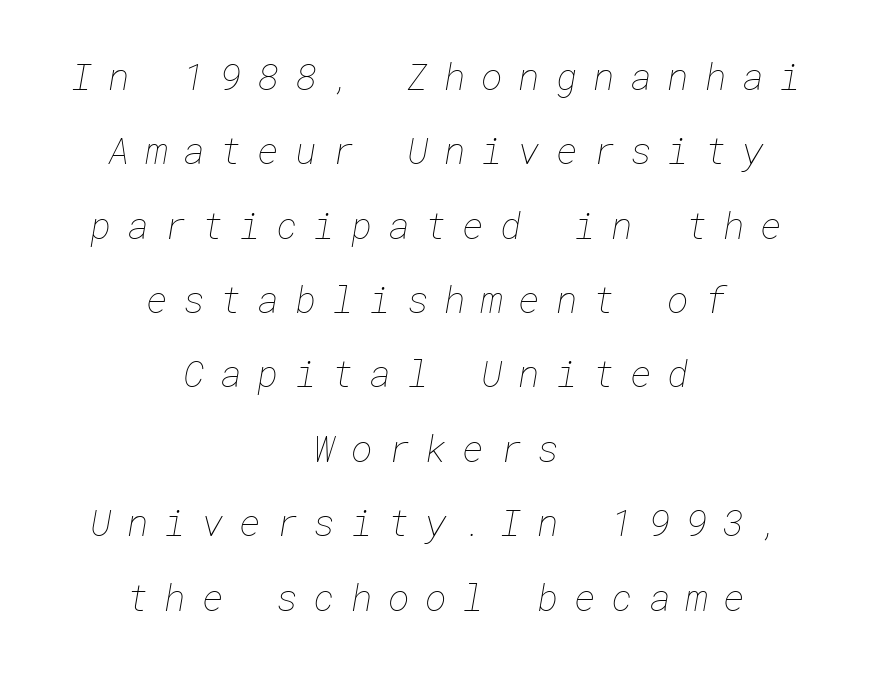
The image shows 37 px thin type; set centered, loose line spacing (2.01x), unusually wide letter spacing (+0.42 em), not underlined; low stroke contrast and a medium x-height.
